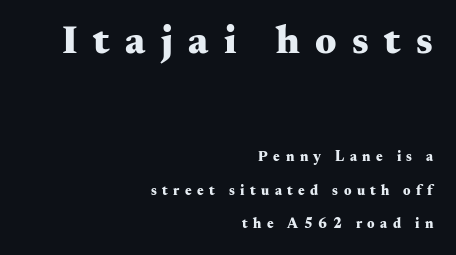
The more generous point size was reserved for the upper chunk. This rendering widens character spacing well past its baseline value. This rendering uses right alignment, leaving the left contour irregular. These lines stand farther apart than default settings would place them. Designer's note — italics off, roman on. The font family rendered here belongs to the serif group.
